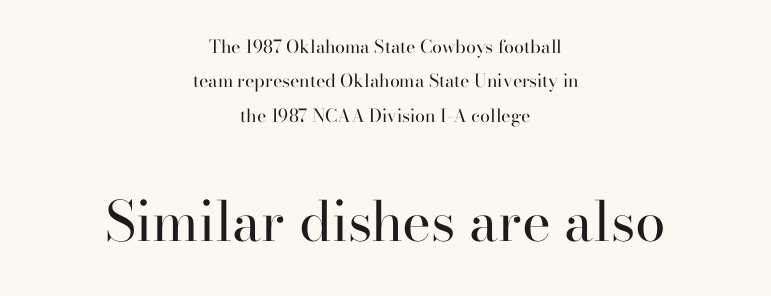
Counters stay open thanks to moderate or lighter strokes. Each letter keeps its own natural width here, so spacing adapts to shape. The lines are spread far apart with generous leading. A roman cut, with each character standing at attention. Horizontal alignment here is central, giving a formal, balanced look. Caption: upper text group reduced, lower text group enlarged.
